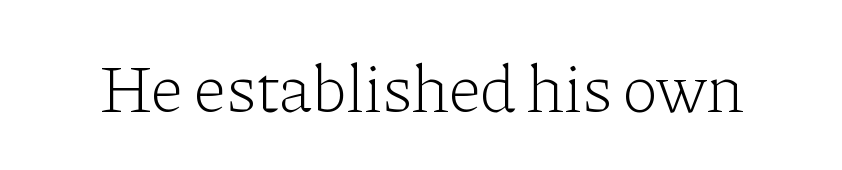
The image shows 68 px light serif type, upright; set normal letter spacing, not underlined; low stroke contrast and a medium x-height.
